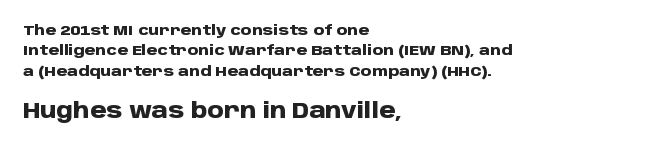
{"italic": "no", "bold": "yes", "underline": "no", "align": "left", "line_spacing": "normal", "line_spacing_ratio": 1.46, "letter_spacing": "normal", "letter_spacing_em": 0.0, "larger_block": "second", "size_ratio": 1.5, "glyph_px": 21}
